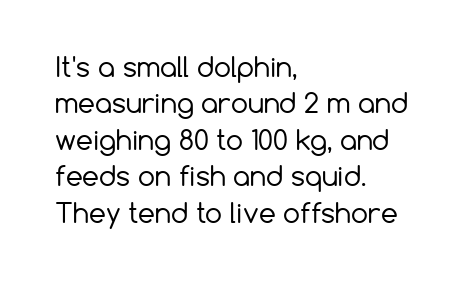
Q: Is the text bold? A: No.
Q: Is the text italic (slanted)? A: No, it is upright.
Q: Is the text underlined? A: No.
Q: How is the paragraph aligned? A: Left-aligned.
Q: Is the spacing between letters normal or unusually wide? A: Normal.
Q: Is the spacing between lines tight, normal or loose? A: Normal.
